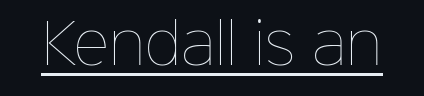
Bold? No — there's no thickening of the strokes. The face used here is rendered with its standard letterfit. Italic? Not at all — the glyphs are vertical. Spacing verdict: proportional, widths tailored to each character.
